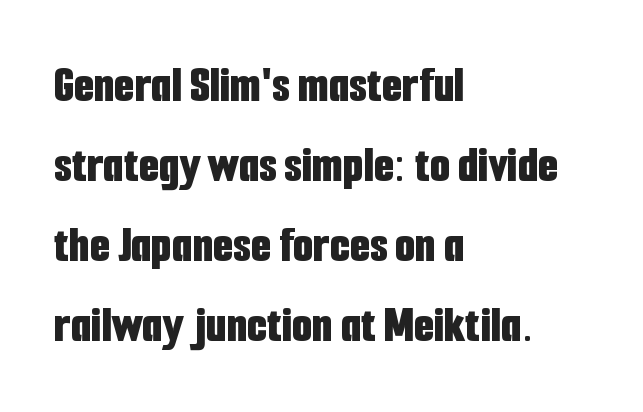
The image shows 52 px bold, condensed sans-serif type, upright; set left-aligned, normal line spacing (1.54x), normal letter spacing, not underlined; low stroke contrast and a medium x-height.
